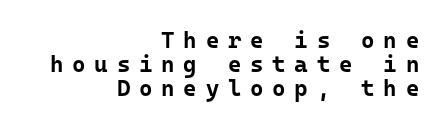
The image shows 23 px bold type, upright; set right-aligned, tight line spacing (1.04x), unusually wide letter spacing (+0.38 em), not underlined.
